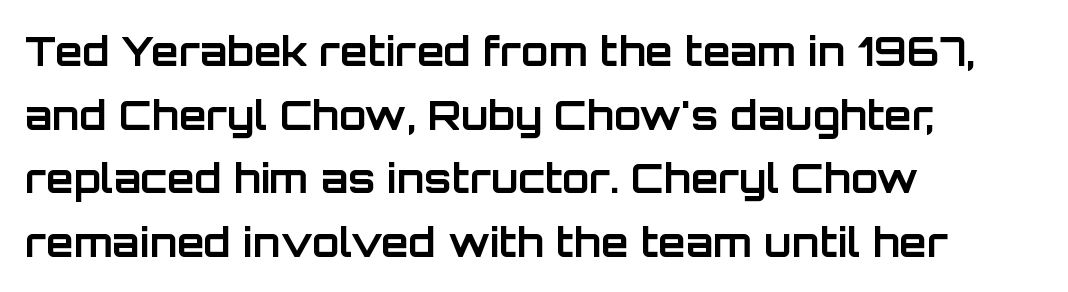
Q: Is the text bold? A: Yes.
Q: Is the text italic (slanted)? A: No, it is upright.
Q: Is the typeface a serif or a sans-serif typeface? A: Sans-serif.
Q: Is the text underlined? A: No.
Q: How is the paragraph aligned? A: Left-aligned.
Q: Is the spacing between letters normal or unusually wide? A: Normal.
Q: Is the spacing between lines tight, normal or loose? A: Normal.
Q: Width (condensed, normal, or wide)? A: Normal.
Q: Stroke contrast? A: Low.
Q: x-height? A: Large.
Q: Monospaced? A: No.
